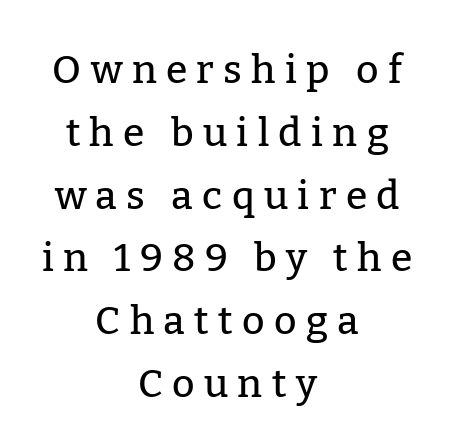
The image shows 39 px serif type, upright; set centered, normal line spacing (1.61x), unusually wide letter spacing (+0.24 em), not underlined; low stroke contrast and a medium x-height.
